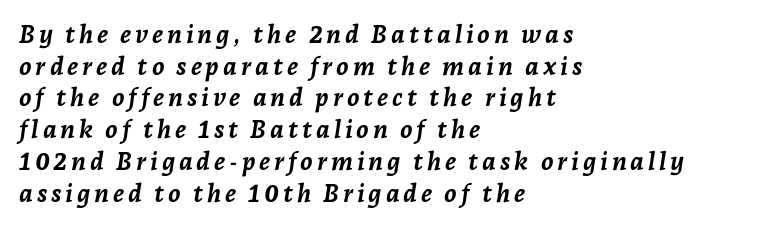
Q: Is the text bold? A: Yes.
Q: Is the text italic (slanted)? A: Yes, it leans right by about 7 degrees.
Q: Is the text underlined? A: No.
Q: How is the paragraph aligned? A: Left-aligned.
Q: Is the spacing between lines tight, normal or loose? A: Normal.
